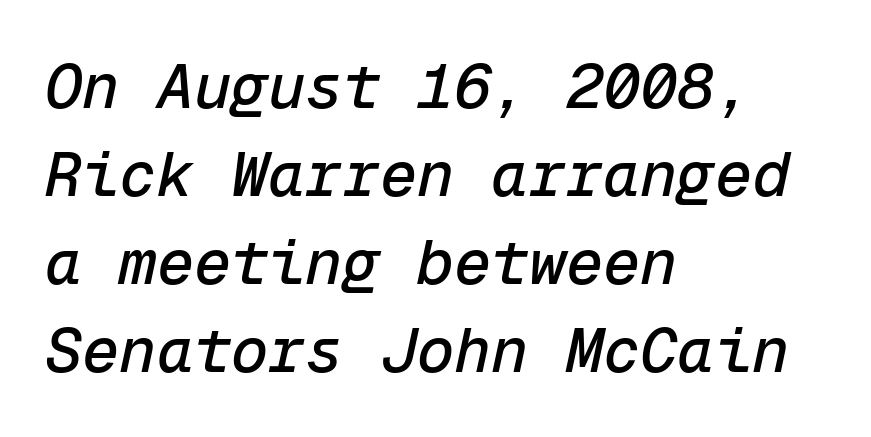
Q: Is the text italic (slanted)? A: Yes, it leans right by about 12 degrees.
Q: Is the text underlined? A: No.
Q: How is the paragraph aligned? A: Left-aligned.
Q: Is the spacing between letters normal or unusually wide? A: Normal.
Q: Is the spacing between lines tight, normal or loose? A: Normal.
Q: Width (condensed, normal, or wide)? A: Normal.
Q: Stroke contrast? A: Low.
Q: x-height? A: Medium.
Q: Monospaced? A: Yes.
